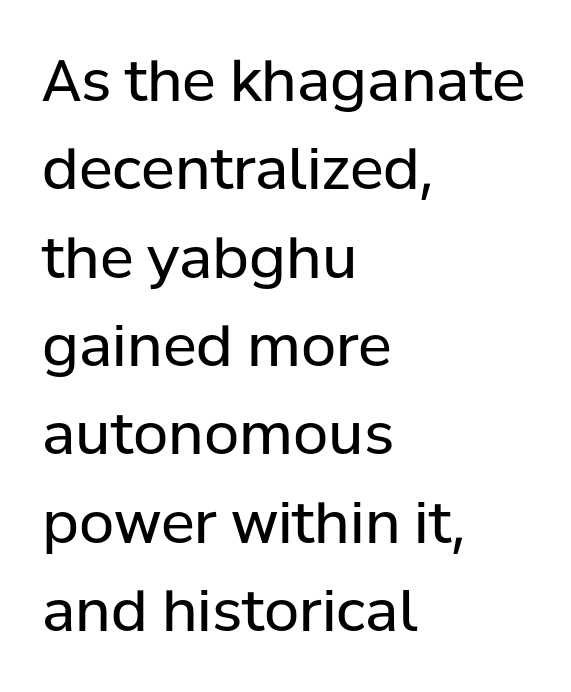
These lines are rendered in a variable-pitch font. Compared with typical paragraphs, the rows here are spaced about the same. Nothing heavy about these letters — not bold at all. These lines are composed in type without serifs. Short and long lines alike share a common starting point at left. Rule under the text: the space is simply empty.
